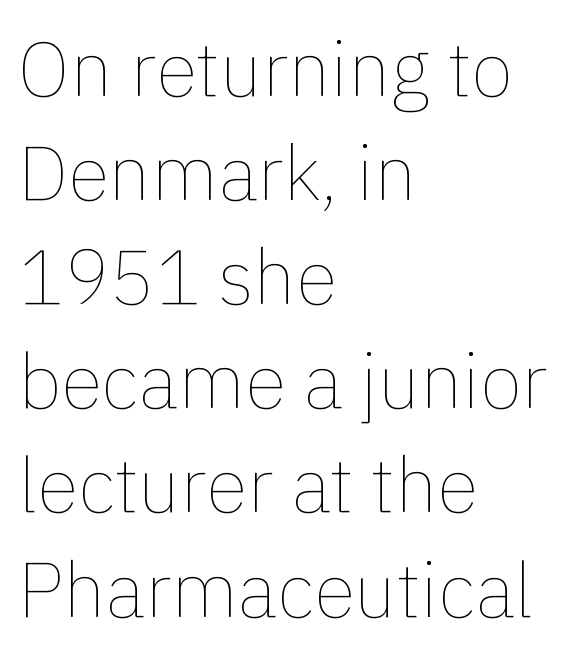
{"italic": "no", "bold": "no", "weight": "thin", "width": "normal", "x_height": "medium", "monospaced": "no", "underline": "no", "align": "left", "line_spacing": "normal", "line_spacing_ratio": 1.37, "letter_spacing": "normal", "letter_spacing_em": 0.0, "glyph_px": 76}
